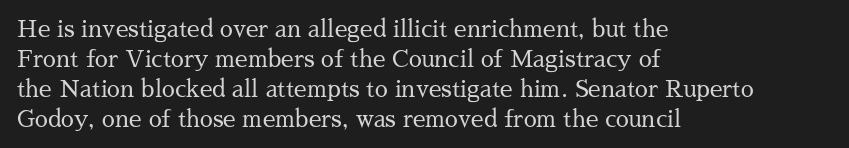
Q: Is the text bold? A: No.
Q: Is the text italic (slanted)? A: No, it is upright.
Q: Is the text underlined? A: No.
Q: How is the paragraph aligned? A: Left-aligned.
Q: Is the spacing between letters normal or unusually wide? A: Normal.
Q: Is the spacing between lines tight, normal or loose? A: Normal.
